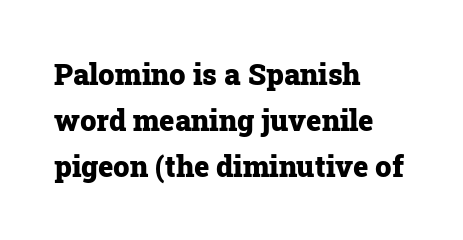
The image shows 29 px heavy serif type, upright; set left-aligned, normal line spacing (1.59x), normal letter spacing, not underlined; low stroke contrast and a medium x-height.
